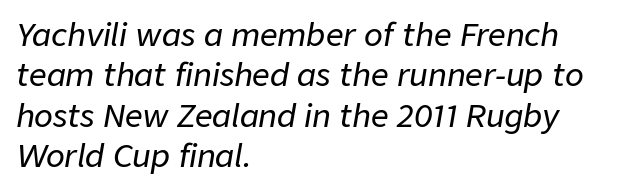
{"italic": "yes", "lean": "right", "slant_degrees": 9, "width": "normal", "stroke_contrast": "low", "x_height": "medium", "monospaced": "no", "underline": "no", "align": "left", "line_spacing": "normal", "line_spacing_ratio": 1.3, "letter_spacing": "normal", "letter_spacing_em": 0.0, "glyph_px": 31}
